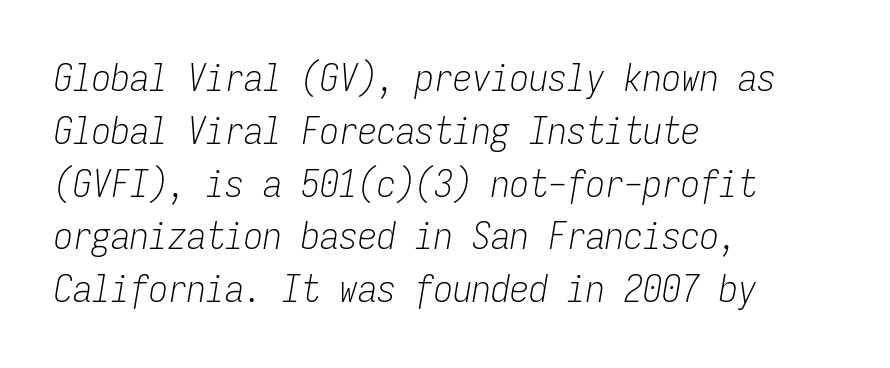
The image shows 38 px light, condensed type, italic (leaning right), monospaced; set left-aligned, normal line spacing (1.39x), normal letter spacing, not underlined; low stroke contrast and a medium x-height.
